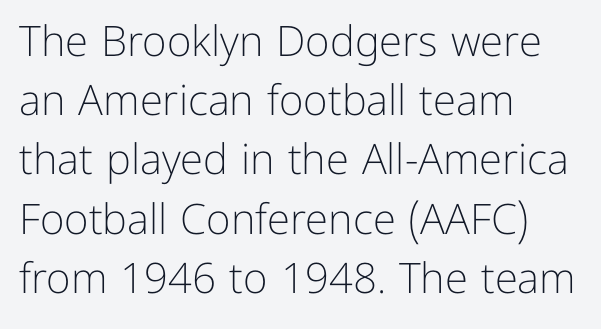
{"serif": "no", "italic": "no", "bold": "no", "weight": "light", "width": "normal", "stroke_contrast": "low", "x_height": "medium", "monospaced": "no", "underline": "no", "align": "left", "line_spacing": "normal", "line_spacing_ratio": 1.41, "letter_spacing": "normal", "letter_spacing_em": 0.0, "glyph_px": 42}
